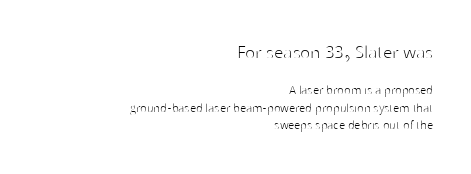
The image shows 21 px text type, upright; set right-aligned, normal line spacing (1.25x), normal letter spacing, not underlined; the first (top) block is 1.5x larger.
